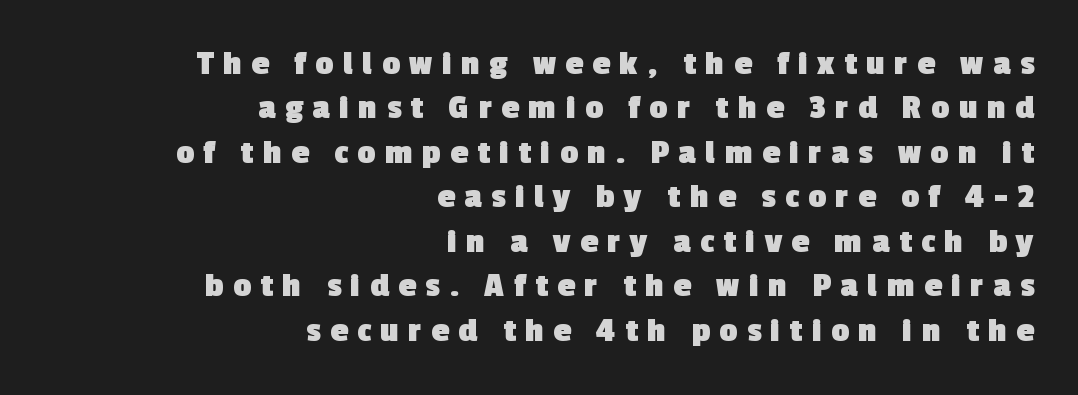
{"serif": "no", "bold": "yes", "weight": "heavy", "width": "normal", "x_height": "medium", "monospaced": "no", "underline": "no", "align": "right", "line_spacing": "normal", "line_spacing_ratio": 1.27, "letter_spacing": "wide", "letter_spacing_em": 0.27, "glyph_px": 35}
